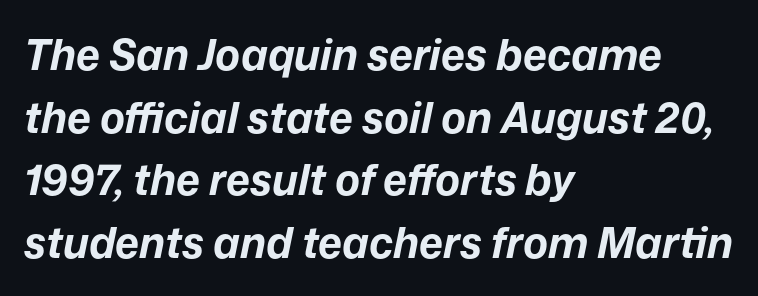
{"italic": "yes", "lean": "right", "slant_degrees": 12, "bold": "yes", "weight": "bold", "width": "normal", "stroke_contrast": "low", "x_height": "medium", "monospaced": "no", "underline": "no", "align": "left", "line_spacing": "normal", "line_spacing_ratio": 1.49, "letter_spacing": "normal", "letter_spacing_em": 0.0, "glyph_px": 42}
